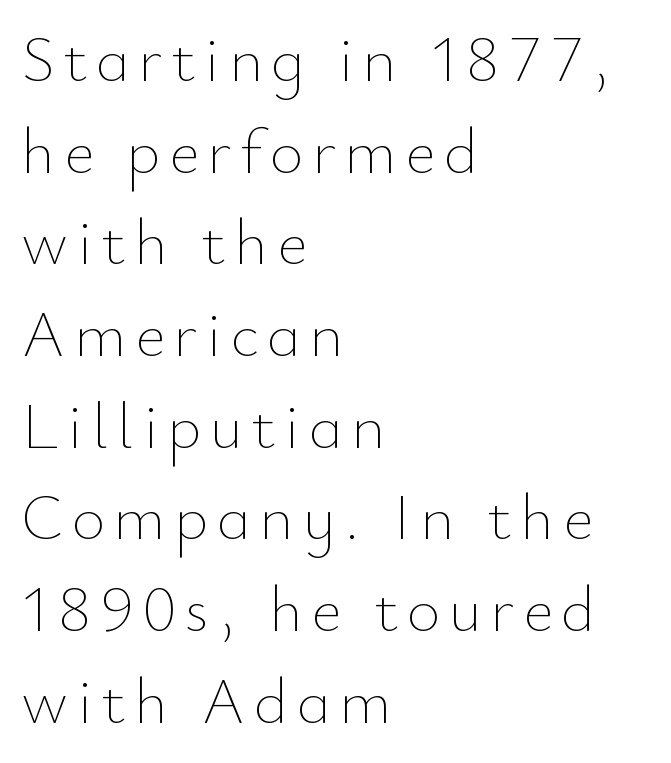
Is there much room between lines? A standard amount, neither cramped nor airy. Every stem runs plumb, perpendicular to the baseline. The characters are drawn with everyday or finer stroke widths. Spacing verdict: proportional, widths tailored to each character. The paragraph shown leans on its left margin. Quick note: underline off.
